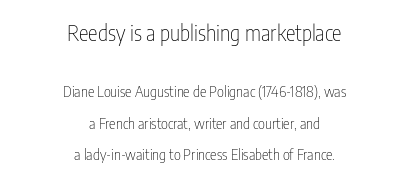
The image shows 22 px text type, upright; set centered, loose line spacing (2.08x), normal letter spacing, not underlined; the first (top) block is 1.47x larger.
